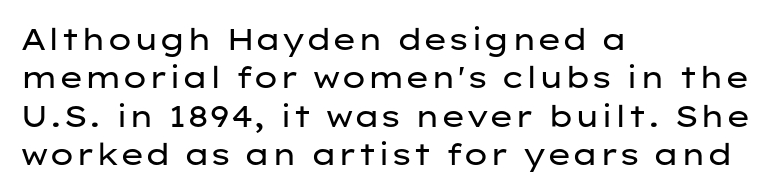
The image shows 30 px regular-weight, wide sans-serif type, upright; set left-aligned, normal line spacing (1.28x), normal letter spacing, not underlined; low stroke contrast and a medium x-height.
